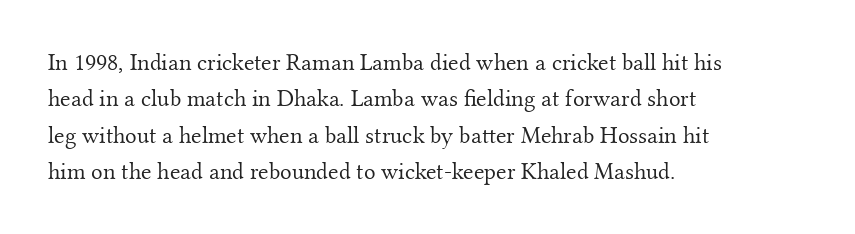
{"italic": "no", "bold": "no", "underline": "no", "align": "left", "line_spacing": "normal", "line_spacing_ratio": 1.52, "letter_spacing": "normal", "letter_spacing_em": 0.0, "glyph_px": 24}
